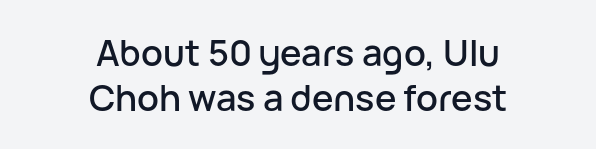
It's the straight-up-and-down kind of type. In CSS terms this would be text-align: center. The tracking reads as untouched default to a designer's eye. Descender tails drop into unmarked territory. Looks like regular typesetting: each glyph gets only the width it needs. A typesetter would label this face a sans.
